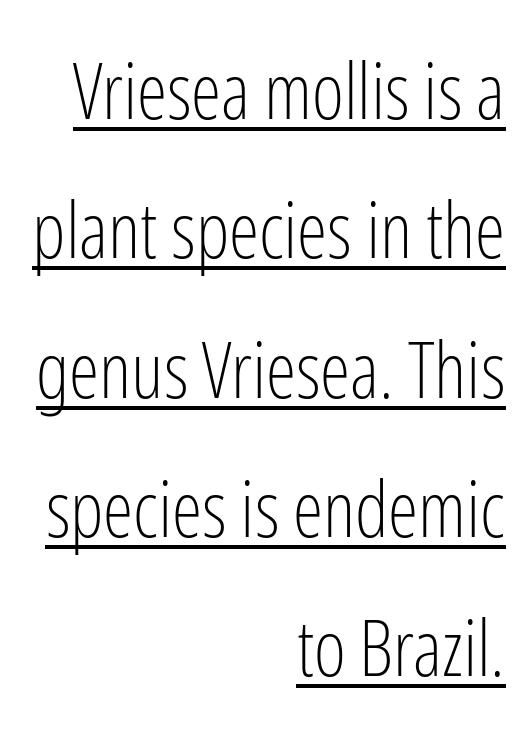
The image shows 77 px light, condensed sans-serif type, upright; set right-aligned, line spacing 1.81x, normal letter spacing, underlined; low stroke contrast and a medium x-height.
